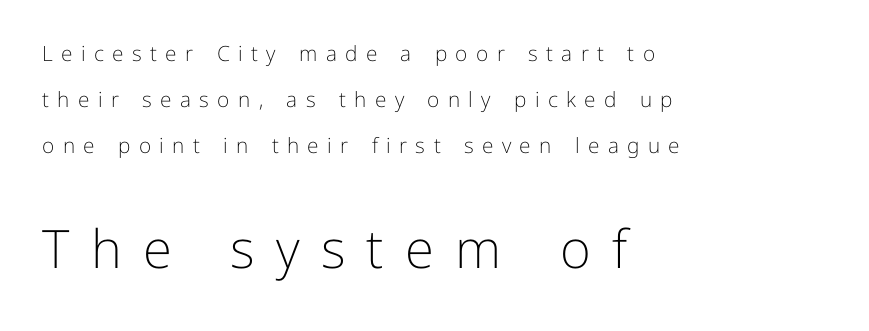
In CSS terms this would be text-align: left. The designer gave the closing block more size than the opening block. Posture: upright roman. The zone under the glyphs is completely vacant. The leading is generous, giving the passage an open texture. Varying glyph widths throughout — classic text-font behaviour.
